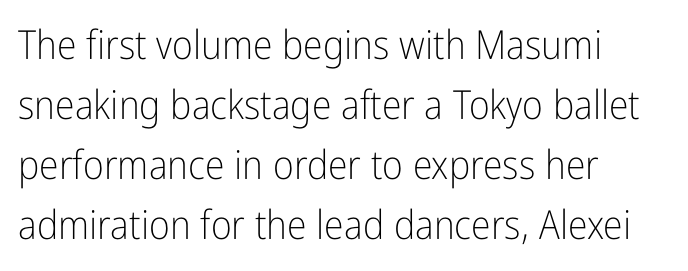
Q: Is the text bold? A: No.
Q: Is the text italic (slanted)? A: No, it is upright.
Q: Is the typeface a serif or a sans-serif typeface? A: Sans-serif.
Q: Is the text underlined? A: No.
Q: How is the paragraph aligned? A: Left-aligned.
Q: Is the spacing between letters normal or unusually wide? A: Normal.
Q: Is the spacing between lines tight, normal or loose? A: Normal.
Q: Width (condensed, normal, or wide)? A: Condensed.
Q: Stroke contrast? A: Low.
Q: x-height? A: Medium.
Q: Monospaced? A: No.
